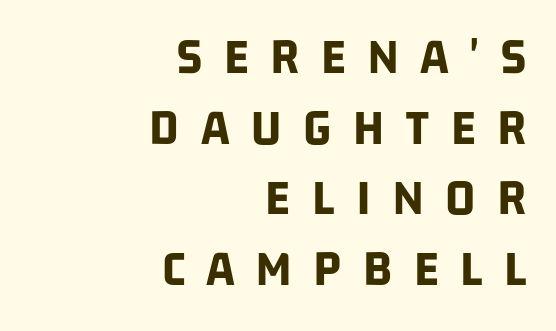
Q: Is the text bold? A: Yes.
Q: Is the typeface a serif or a sans-serif typeface? A: Sans-serif.
Q: Is the text underlined? A: No.
Q: How is the paragraph aligned? A: Right-aligned.
Q: Is the spacing between letters normal or unusually wide? A: Unusually wide.
Q: Is the spacing between lines tight, normal or loose? A: Normal.
Q: Width (condensed, normal, or wide)? A: Condensed.
Q: Stroke contrast? A: Low.
Q: x-height? A: Large.
Q: Monospaced? A: No.
